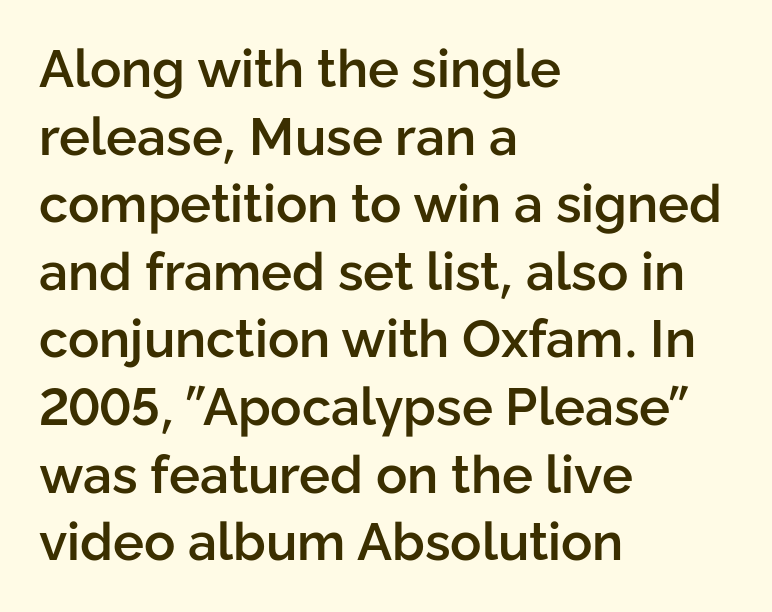
Q: Is the text bold? A: Semi-bold.
Q: Is the text italic (slanted)? A: No, it is upright.
Q: Is the typeface a serif or a sans-serif typeface? A: Sans-serif.
Q: Is the text underlined? A: No.
Q: How is the paragraph aligned? A: Left-aligned.
Q: Is the spacing between letters normal or unusually wide? A: Normal.
Q: Is the spacing between lines tight, normal or loose? A: Normal.
Q: Width (condensed, normal, or wide)? A: Normal.
Q: Stroke contrast? A: Low.
Q: x-height? A: Medium.
Q: Monospaced? A: No.
